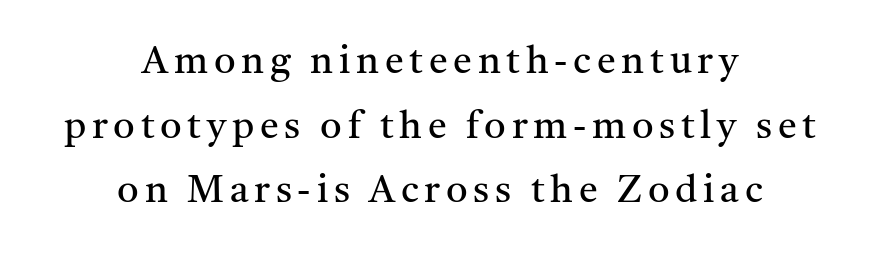
Q: Is the text bold? A: No.
Q: Is the text italic (slanted)? A: No, it is upright.
Q: Is the typeface a serif or a sans-serif typeface? A: Serif.
Q: Is the text underlined? A: No.
Q: How is the paragraph aligned? A: Centered.
Q: Is the spacing between lines tight, normal or loose? A: Normal.
Q: Width (condensed, normal, or wide)? A: Normal.
Q: Stroke contrast? A: Medium.
Q: x-height? A: Medium.
Q: Monospaced? A: No.
